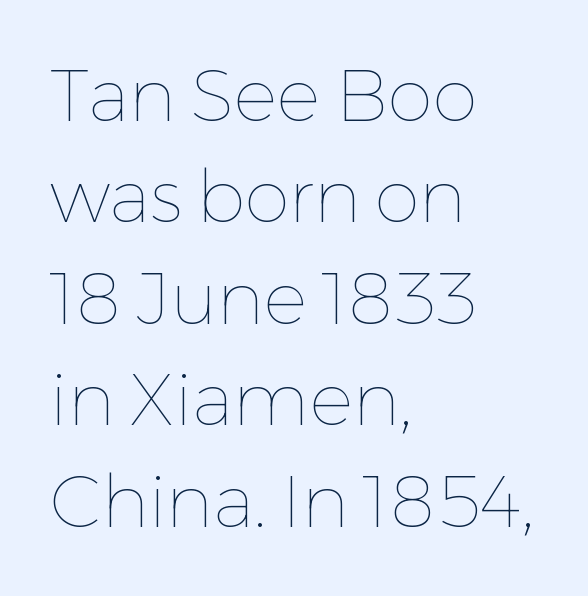
Looks like regular typesetting: each glyph gets only the width it needs. A bare baseline throughout the passage. These lines were composed using upright roman letters. This is not heavy type; no bold has been used. Nobody touched the tracking dial on this one.
